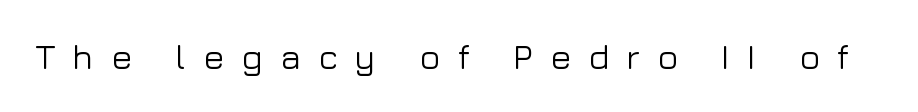
{"serif": "no", "italic": "no", "width": "normal", "stroke_contrast": "low", "x_height": "medium", "monospaced": "no", "underline": "no", "letter_spacing": "wide", "letter_spacing_em": 0.48, "glyph_px": 35}
